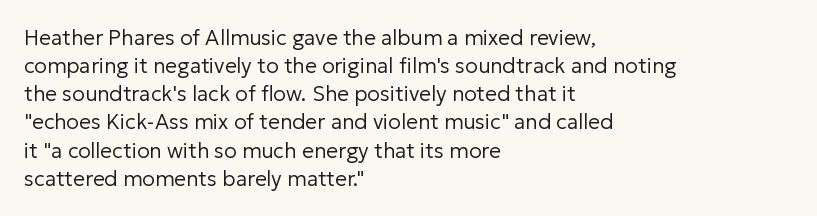
Visually the block forms a straight wall on the left and a jagged coastline on the right. Style check: upright. Bold? No — there's no thickening of the strokes. Notice how descenders clear the ascenders below comfortably — that's standard leading. Each word holds together tightly as a unit, with standard inter-letter gaps.
